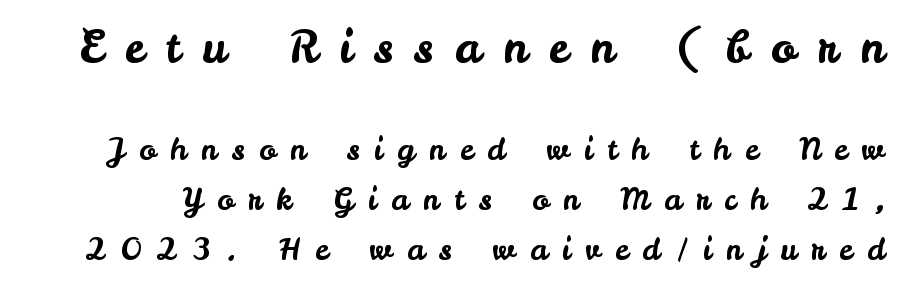
Compare the two chunks: the upper has the greater cap height. Lines of text with bare space underneath. The rendering uses natural spacing where letterforms have individual widths.
